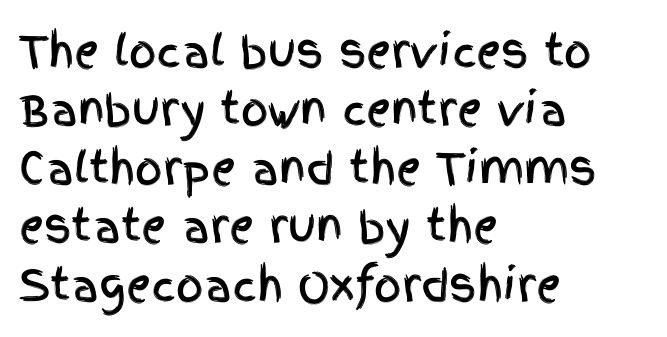
Q: Is the text italic (slanted)? A: No, it is upright.
Q: Is the typeface a serif or a sans-serif typeface? A: Sans-serif.
Q: Is the text underlined? A: No.
Q: How is the paragraph aligned? A: Left-aligned.
Q: Is the spacing between letters normal or unusually wide? A: Normal.
Q: Is the spacing between lines tight, normal or loose? A: Normal.
Q: Width (condensed, normal, or wide)? A: Condensed.
Q: x-height? A: Large.
Q: Monospaced? A: No.
